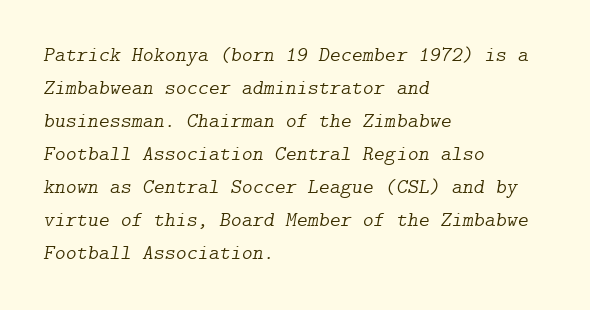
Q: Is the text bold? A: No.
Q: Is the text italic (slanted)? A: Yes, it leans right by about 9 degrees.
Q: Is the text underlined? A: No.
Q: How is the paragraph aligned? A: Left-aligned.
Q: Is the spacing between letters normal or unusually wide? A: Normal.
Q: Is the spacing between lines tight, normal or loose? A: Normal.
